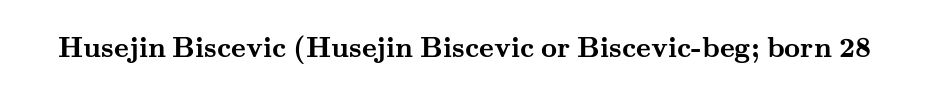
{"serif": "yes", "italic": "no", "bold": "yes", "weight": "semibold", "width": "wide", "stroke_contrast": "medium", "x_height": "small", "monospaced": "no", "underline": "no", "letter_spacing": "normal", "letter_spacing_em": 0.0, "glyph_px": 28}
